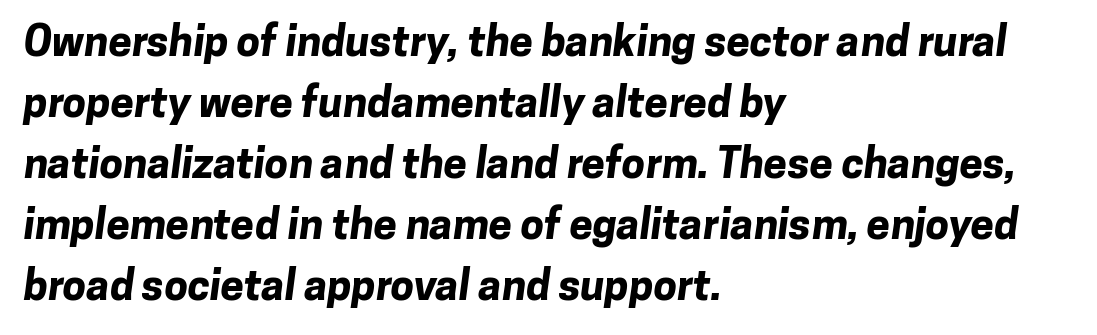
The image shows 42 px bold sans-serif type; set left-aligned, normal line spacing (1.45x), normal letter spacing, not underlined; low stroke contrast and a medium x-height.
